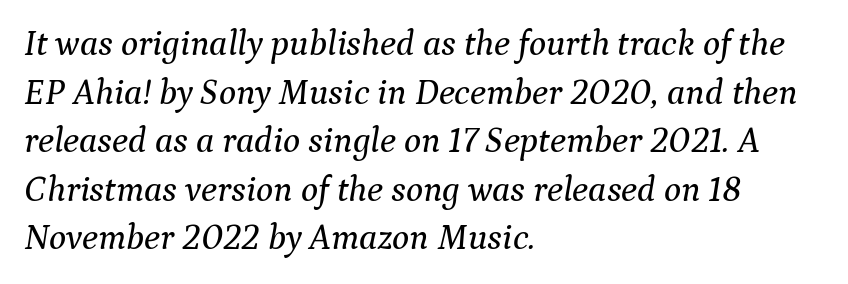
Q: Is the text italic (slanted)? A: Yes, it leans right by about 9 degrees.
Q: Is the typeface a serif or a sans-serif typeface? A: Serif.
Q: Is the text underlined? A: No.
Q: How is the paragraph aligned? A: Left-aligned.
Q: Is the spacing between letters normal or unusually wide? A: Normal.
Q: Is the spacing between lines tight, normal or loose? A: Normal.
Q: Width (condensed, normal, or wide)? A: Normal.
Q: Stroke contrast? A: Medium.
Q: x-height? A: Medium.
Q: Monospaced? A: No.
